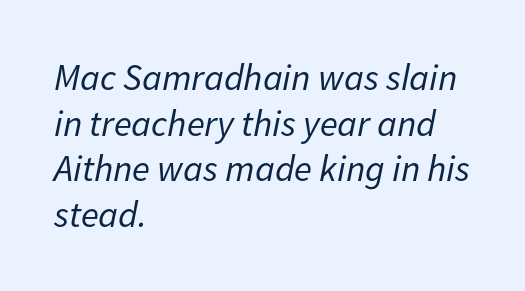
Q: Is the text bold? A: No.
Q: Is the text italic (slanted)? A: Yes, it leans right by about 11 degrees.
Q: Is the text underlined? A: No.
Q: How is the paragraph aligned? A: Left-aligned.
Q: Is the spacing between letters normal or unusually wide? A: Normal.
Q: Width (condensed, normal, or wide)? A: Normal.
Q: Stroke contrast? A: Low.
Q: x-height? A: Medium.
Q: Monospaced? A: No.
